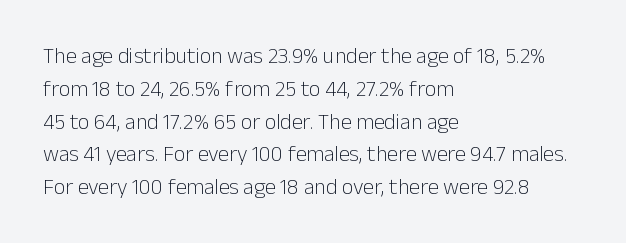
{"italic": "no", "bold": "no", "underline": "no", "align": "left", "line_spacing": "normal", "line_spacing_ratio": 1.49, "letter_spacing": "normal", "letter_spacing_em": 0.0, "glyph_px": 22}
